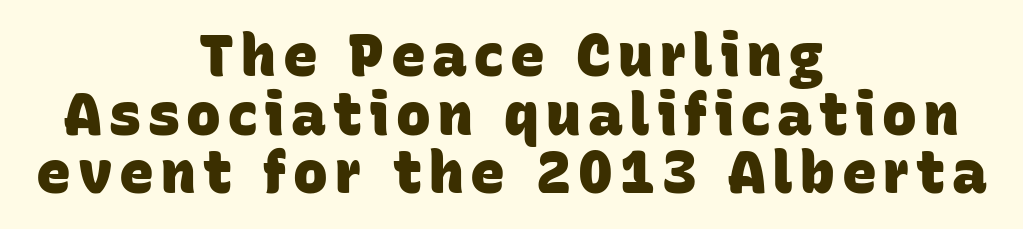
{"serif": "no", "bold": "yes", "weight": "heavy", "width": "normal", "stroke_contrast": "low", "x_height": "large", "monospaced": "no", "underline": "no", "align": "center", "line_spacing": "tight", "line_spacing_ratio": 1.01, "glyph_px": 58}
